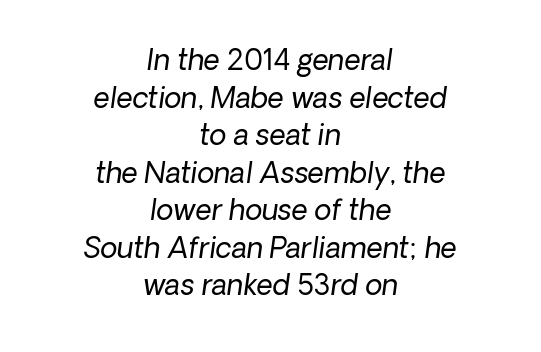
The image shows 28 px regular-weight sans-serif type; set centered, normal line spacing (1.34x), normal letter spacing, not underlined; low stroke contrast and a medium x-height.
